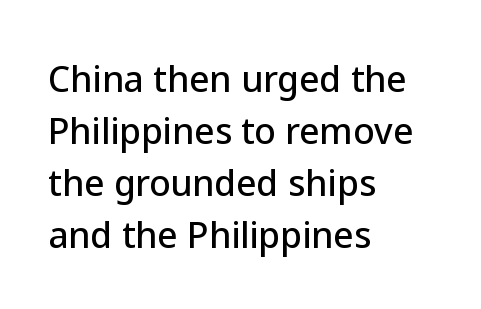
The image shows 35 px sans-serif type, upright; set left-aligned, normal line spacing (1.49x), normal letter spacing, not underlined; low stroke contrast and a medium x-height.
